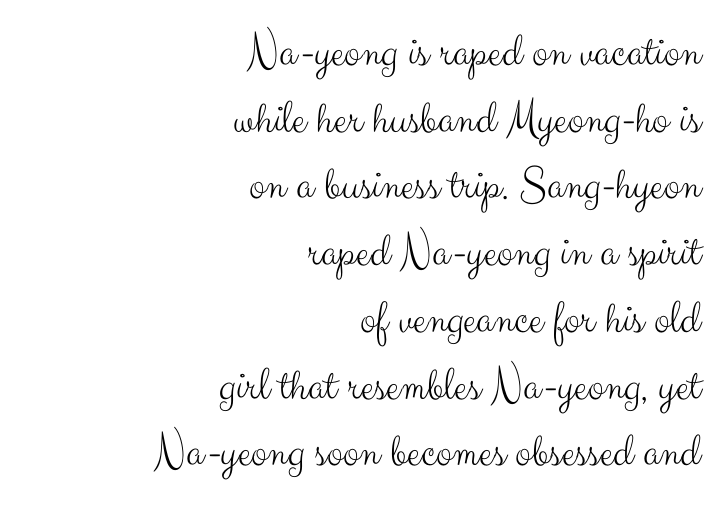
The image shows 48 px light sans-serif type; set right-aligned, normal line spacing (1.39x), normal letter spacing, not underlined; medium stroke contrast and a small x-height.
